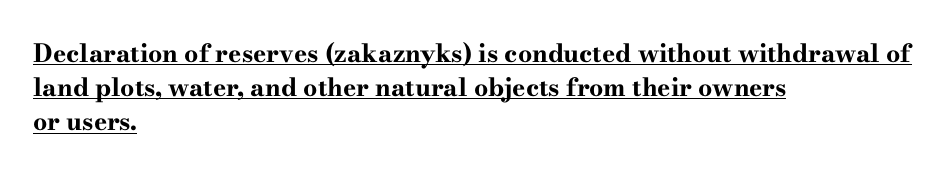
Q: Is the text bold? A: Yes.
Q: Is the text italic (slanted)? A: No, it is upright.
Q: Is the text underlined? A: Yes.
Q: How is the paragraph aligned? A: Left-aligned.
Q: Is the spacing between letters normal or unusually wide? A: Normal.
Q: Is the spacing between lines tight, normal or loose? A: Normal.
